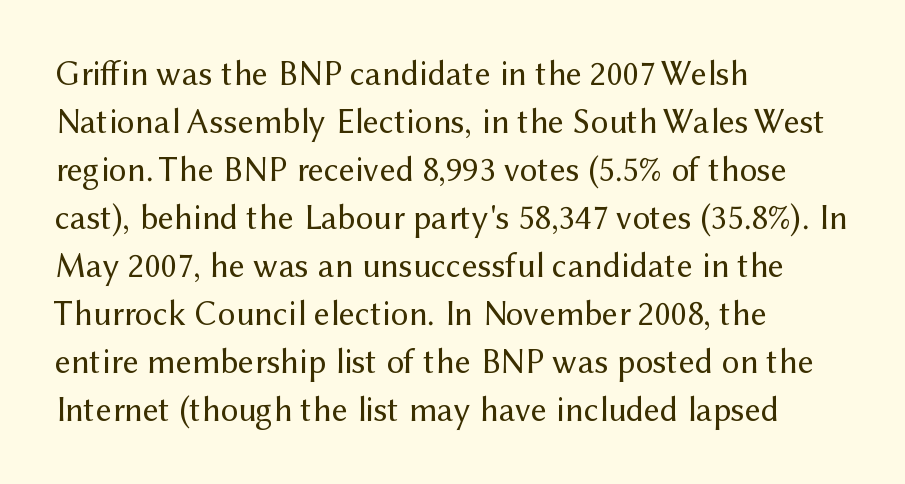
Q: Is the text bold? A: No.
Q: Is the text italic (slanted)? A: No, it is upright.
Q: Is the typeface a serif or a sans-serif typeface? A: Sans-serif.
Q: Is the text underlined? A: No.
Q: How is the paragraph aligned? A: Left-aligned.
Q: Is the spacing between letters normal or unusually wide? A: Normal.
Q: Is the spacing between lines tight, normal or loose? A: Normal.
Q: Width (condensed, normal, or wide)? A: Normal.
Q: Stroke contrast? A: Medium.
Q: x-height? A: Medium.
Q: Monospaced? A: No.
